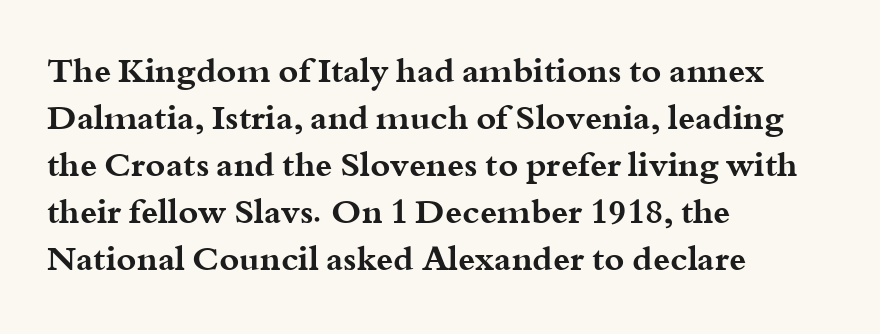
Q: Is the text bold? A: Yes.
Q: Is the text italic (slanted)? A: No, it is upright.
Q: Is the typeface a serif or a sans-serif typeface? A: Serif.
Q: Is the text underlined? A: No.
Q: How is the paragraph aligned? A: Left-aligned.
Q: Is the spacing between letters normal or unusually wide? A: Normal.
Q: Is the spacing between lines tight, normal or loose? A: Normal.
Q: Width (condensed, normal, or wide)? A: Wide.
Q: Stroke contrast? A: Medium.
Q: x-height? A: Small.
Q: Monospaced? A: No.
